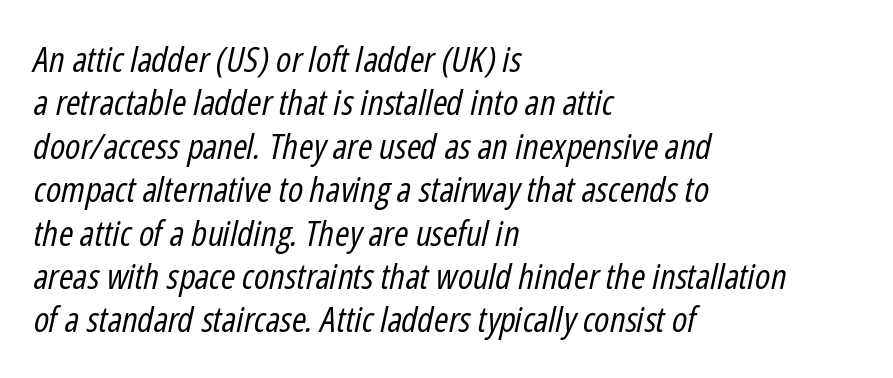
The image shows 35 px regular-weight, condensed type, italic (leaning right); set left-aligned, line spacing 1.24x, normal letter spacing, not underlined; low stroke contrast and a medium x-height.
